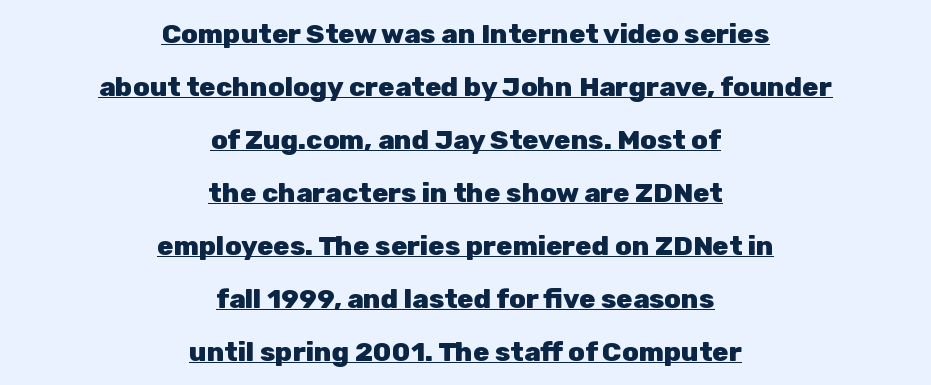
Q: Is the text bold? A: Yes.
Q: Is the text italic (slanted)? A: No, it is upright.
Q: Is the text underlined? A: Yes.
Q: How is the paragraph aligned? A: Centered.
Q: Is the spacing between letters normal or unusually wide? A: Normal.
Q: Is the spacing between lines tight, normal or loose? A: Loose.
